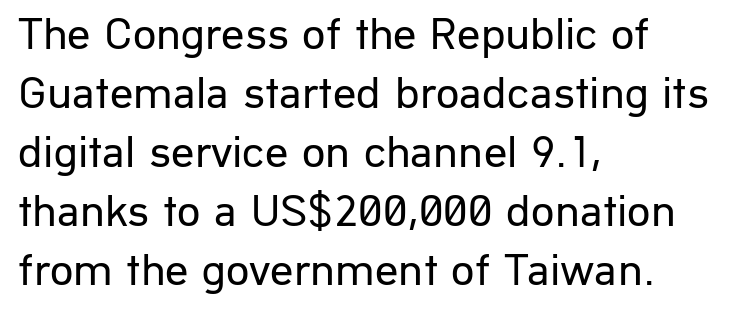
The image shows 46 px regular-weight sans-serif type, upright; set left-aligned, normal line spacing (1.28x), normal letter spacing, not underlined; low stroke contrast and a medium x-height.
